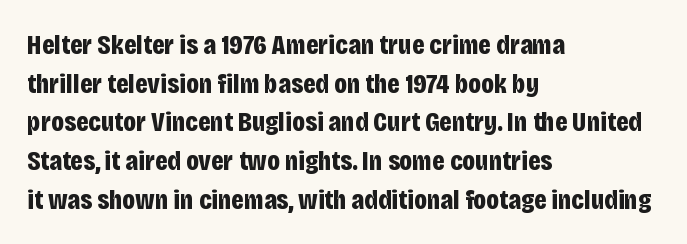
Caption: standard tracking, unaltered. This rendering employs a face without finishing strokes, i.e., a sans-serif. Honestly, the row spacing looks completely unremarkable. Is this a fixed-width face? No — the glyphs have proportional, varying widths. Descenders hang freely into open space.
